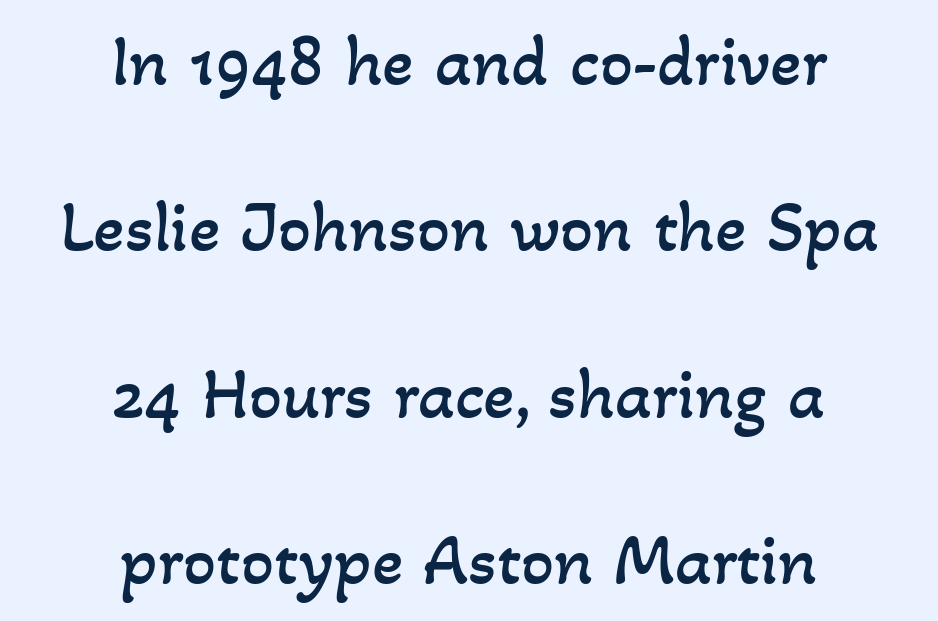
{"bold": "no", "weight": "regular", "width": "normal", "stroke_contrast": "low", "x_height": "small", "monospaced": "no", "underline": "no", "align": "center", "line_spacing": "loose", "line_spacing_ratio": 2.28, "letter_spacing": "normal", "letter_spacing_em": 0.0, "glyph_px": 73}
